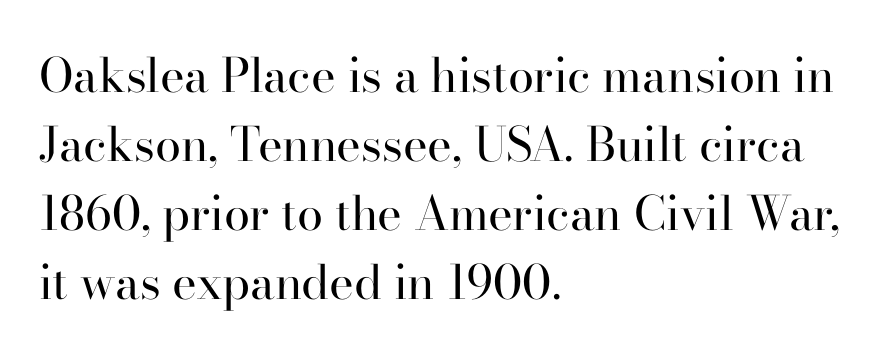
The image shows 47 px regular-weight serif type, upright; set left-aligned, normal line spacing (1.47x), normal letter spacing, not underlined; high stroke contrast and a small x-height.
